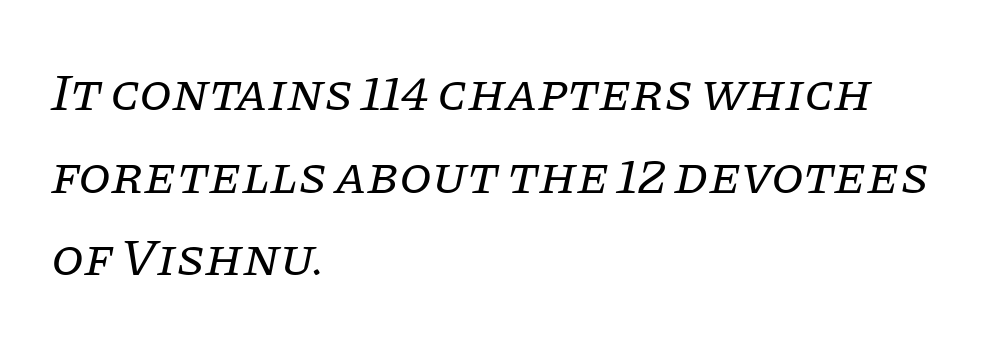
{"serif": "yes", "italic": "yes", "lean": "right", "slant_degrees": 11, "bold": "no", "weight": "regular", "width": "normal", "stroke_contrast": "low", "x_height": "large", "monospaced": "no", "underline": "no", "align": "left", "line_spacing": "normal", "line_spacing_ratio": 1.56, "letter_spacing": "normal", "letter_spacing_em": 0.0, "glyph_px": 53}
